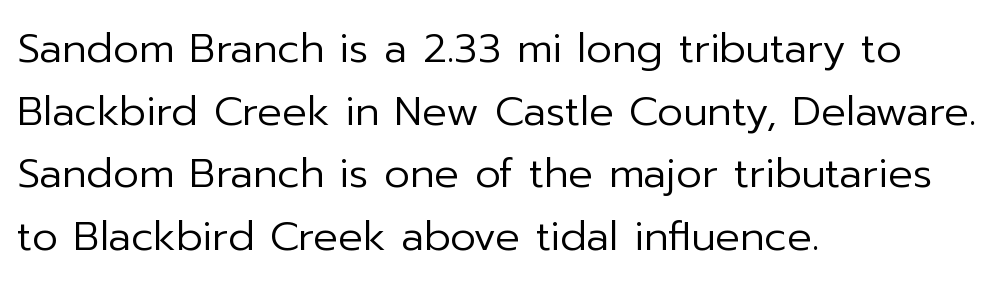
{"serif": "no", "italic": "no", "bold": "no", "weight": "regular", "width": "normal", "stroke_contrast": "low", "x_height": "medium", "monospaced": "no", "underline": "no", "align": "left", "line_spacing": "normal", "line_spacing_ratio": 1.53, "letter_spacing": "normal", "letter_spacing_em": 0.0, "glyph_px": 41}
